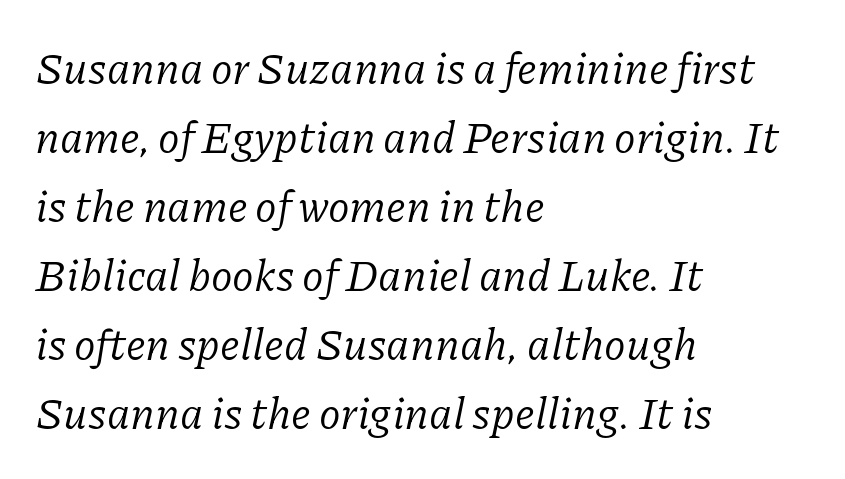
{"serif": "yes", "italic": "yes", "lean": "right", "slant_degrees": 11, "bold": "no", "weight": "regular", "width": "normal", "stroke_contrast": "low", "x_height": "medium", "monospaced": "no", "underline": "no", "align": "left", "line_spacing": "normal", "line_spacing_ratio": 1.57, "letter_spacing": "normal", "letter_spacing_em": 0.0, "glyph_px": 44}
